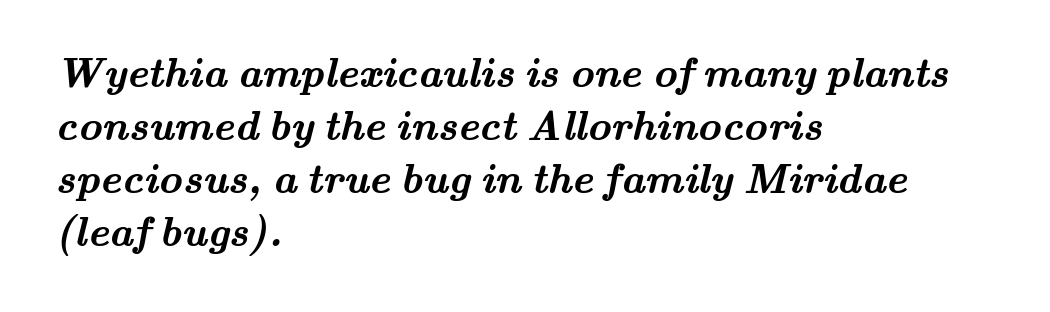
Q: Is the text bold? A: Yes.
Q: Is the typeface a serif or a sans-serif typeface? A: Serif.
Q: Is the text underlined? A: No.
Q: How is the paragraph aligned? A: Left-aligned.
Q: Is the spacing between letters normal or unusually wide? A: Normal.
Q: Is the spacing between lines tight, normal or loose? A: Normal.
Q: Width (condensed, normal, or wide)? A: Wide.
Q: Stroke contrast? A: Medium.
Q: x-height? A: Small.
Q: Monospaced? A: No.
